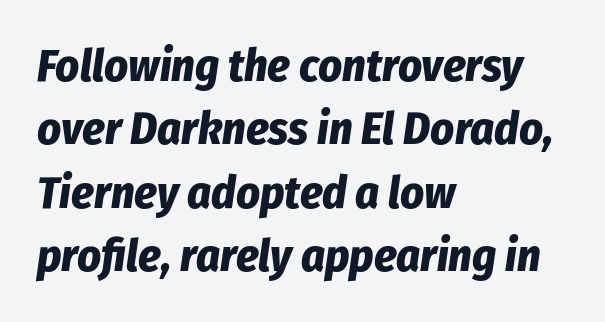
The image shows 46 px bold, condensed type, italic (leaning right); set left-aligned, normal line spacing (1.38x), normal letter spacing, not underlined; low stroke contrast and a medium x-height.
